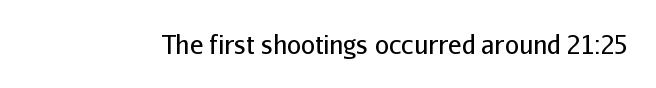
{"italic": "no", "bold": "no", "underline": "no", "letter_spacing": "normal", "letter_spacing_em": 0.0, "glyph_px": 25}
